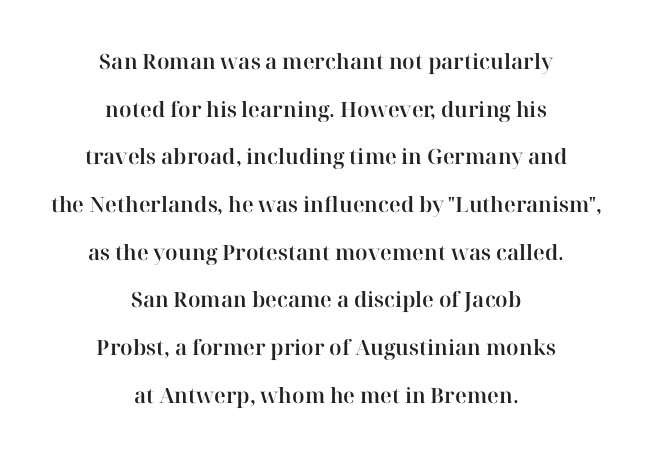
These lines were composed using upright roman letters. A student would call this center alignment; a typographer would say set centered. The zone under the glyphs is completely vacant. Characters follow at the spacing the type designer built in. Rows of type keep a wide berth in the vertical direction.
